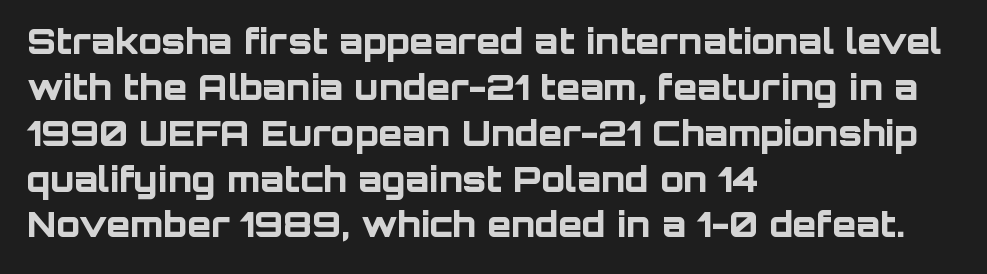
Letter spacing: default. Do the characters align in a grid? No, the font is proportional. The leading is moderate, giving the passage an even texture. The words here are not underlined.
